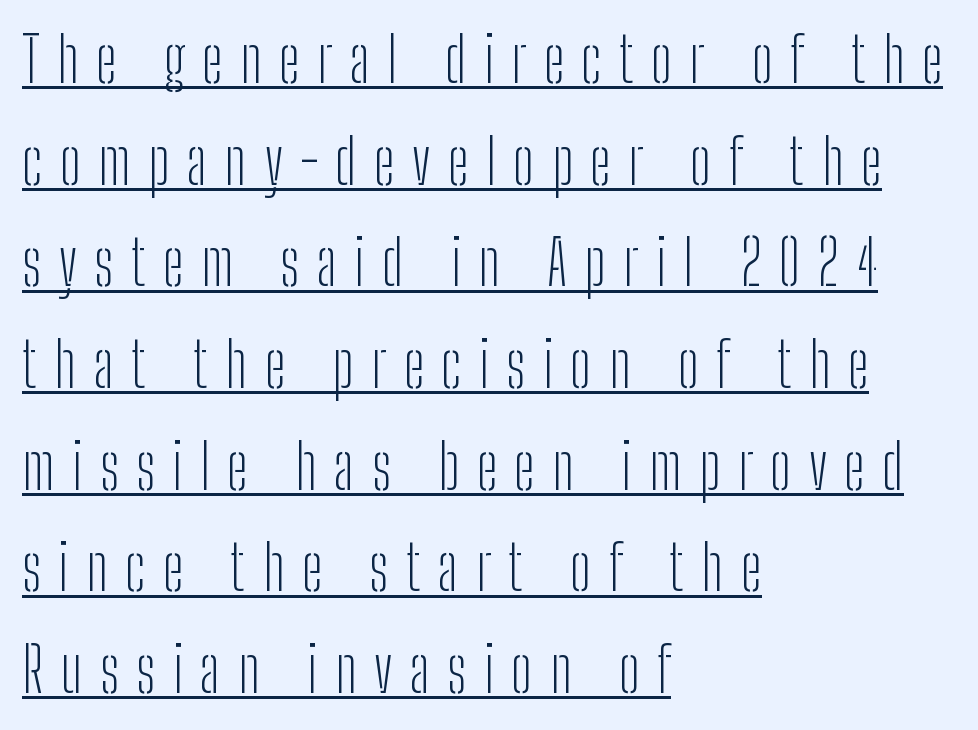
{"serif": "no", "italic": "no", "bold": "no", "weight": "light", "width": "condensed", "stroke_contrast": "low", "x_height": "medium", "monospaced": "no", "underline": "yes", "align": "left", "line_spacing": "normal", "line_spacing_ratio": 1.64, "letter_spacing": "wide", "letter_spacing_em": 0.28, "glyph_px": 62}
